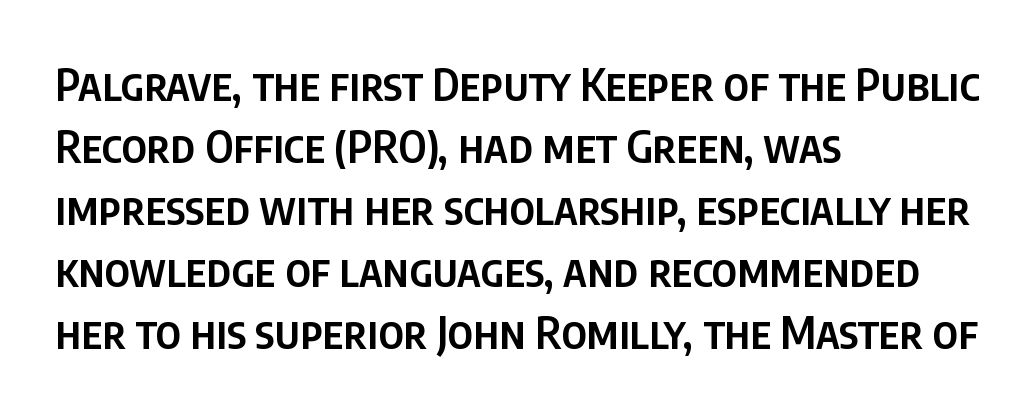
The image shows 44 px semibold, condensed sans-serif type, upright; set left-aligned, normal line spacing (1.41x), normal letter spacing, not underlined; low stroke contrast and a large x-height.
